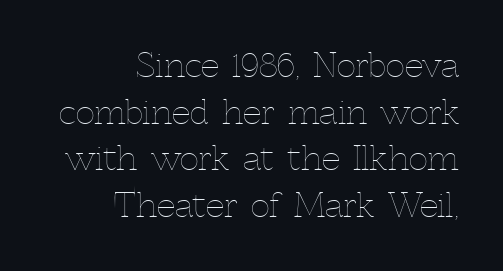
The image shows 33 px thin type, upright; set right-aligned, normal line spacing (1.41x), normal letter spacing, not underlined; a medium x-height.
